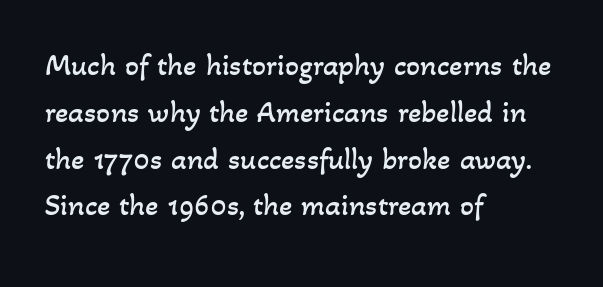
Q: Is the text bold? A: No.
Q: Is the text underlined? A: No.
Q: How is the paragraph aligned? A: Left-aligned.
Q: Is the spacing between letters normal or unusually wide? A: Normal.
Q: Is the spacing between lines tight, normal or loose? A: Normal.
Q: Width (condensed, normal, or wide)? A: Normal.
Q: Stroke contrast? A: Low.
Q: x-height? A: Small.
Q: Monospaced? A: No.
